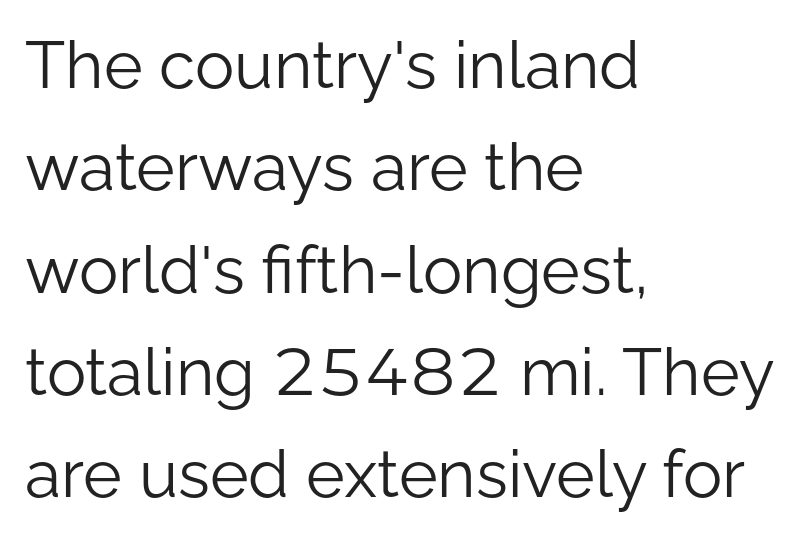
Q: Is the text bold? A: No.
Q: Is the text italic (slanted)? A: No, it is upright.
Q: Is the typeface a serif or a sans-serif typeface? A: Sans-serif.
Q: Is the text underlined? A: No.
Q: How is the paragraph aligned? A: Left-aligned.
Q: Is the spacing between letters normal or unusually wide? A: Normal.
Q: Is the spacing between lines tight, normal or loose? A: Normal.
Q: Width (condensed, normal, or wide)? A: Normal.
Q: Stroke contrast? A: Low.
Q: x-height? A: Medium.
Q: Monospaced? A: No.
